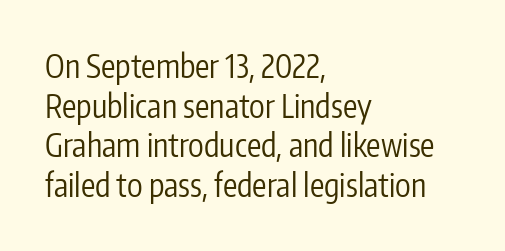
Q: Is the text bold? A: No.
Q: Is the text italic (slanted)? A: No, it is upright.
Q: Is the typeface a serif or a sans-serif typeface? A: Sans-serif.
Q: Is the text underlined? A: No.
Q: How is the paragraph aligned? A: Left-aligned.
Q: Is the spacing between letters normal or unusually wide? A: Normal.
Q: Width (condensed, normal, or wide)? A: Condensed.
Q: Stroke contrast? A: Low.
Q: x-height? A: Medium.
Q: Monospaced? A: No.
